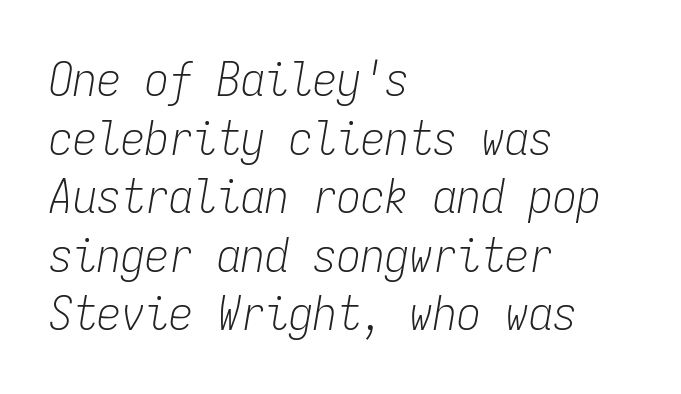
The image shows 48 px light, condensed type, italic (leaning right), monospaced; set left-aligned, line spacing 1.22x, normal letter spacing, not underlined; low stroke contrast and a medium x-height.
